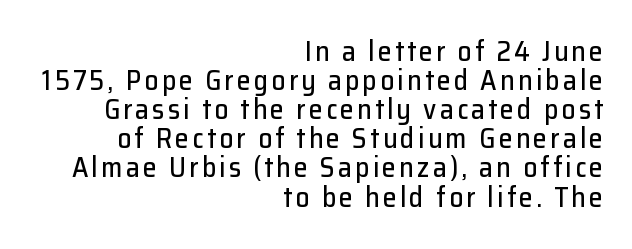
{"serif": "no", "italic": "no", "width": "normal", "stroke_contrast": "low", "x_height": "medium", "monospaced": "no", "underline": "no", "align": "right", "line_spacing": "tight", "line_spacing_ratio": 1.04, "glyph_px": 28}
